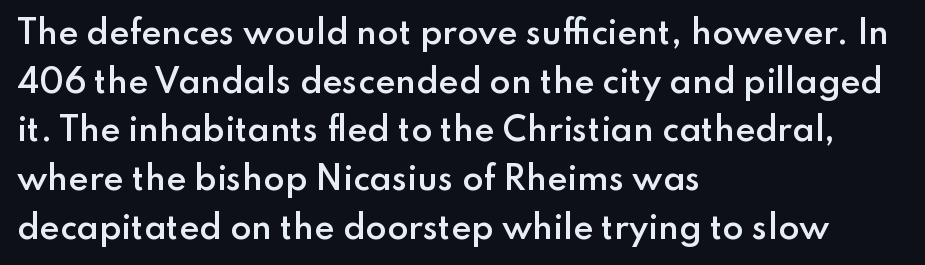
{"serif": "no", "italic": "no", "bold": "semi", "weight": "semibold", "width": "normal", "stroke_contrast": "low", "x_height": "small", "monospaced": "no", "underline": "no", "align": "left", "line_spacing": "normal", "line_spacing_ratio": 1.57, "letter_spacing": "normal", "letter_spacing_em": 0.0, "glyph_px": 31}
